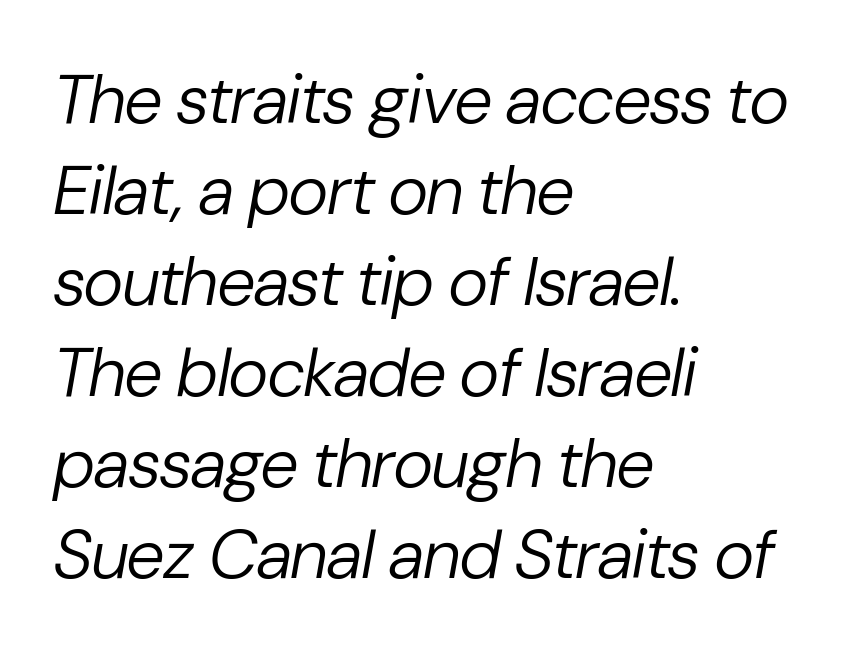
The gap between lines stays unmarked. Ink coverage per letter is moderate at most. Is this a fixed-width face? No — the glyphs have proportional, varying widths. Honestly, the row spacing looks completely unremarkable.
